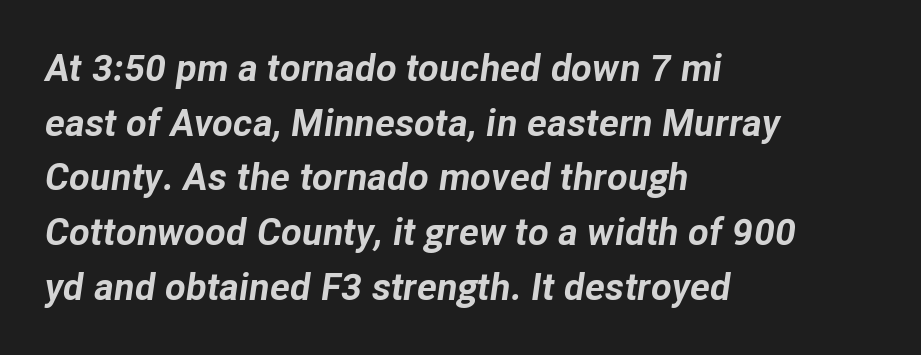
Q: Is the text bold? A: Yes.
Q: Is the text italic (slanted)? A: Yes, it leans right by about 8 degrees.
Q: Is the text underlined? A: No.
Q: How is the paragraph aligned? A: Left-aligned.
Q: Is the spacing between letters normal or unusually wide? A: Normal.
Q: Is the spacing between lines tight, normal or loose? A: Normal.
Q: Width (condensed, normal, or wide)? A: Normal.
Q: Stroke contrast? A: Low.
Q: x-height? A: Medium.
Q: Monospaced? A: No.
